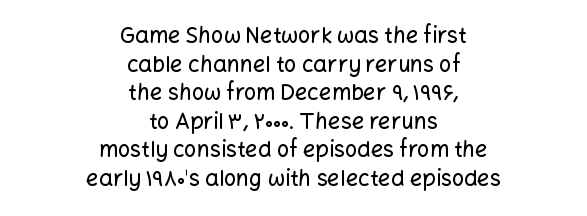
Q: Is the text italic (slanted)? A: No, it is upright.
Q: Is the text underlined? A: No.
Q: How is the paragraph aligned? A: Centered.
Q: Is the spacing between letters normal or unusually wide? A: Normal.
Q: Is the spacing between lines tight, normal or loose? A: Normal.
